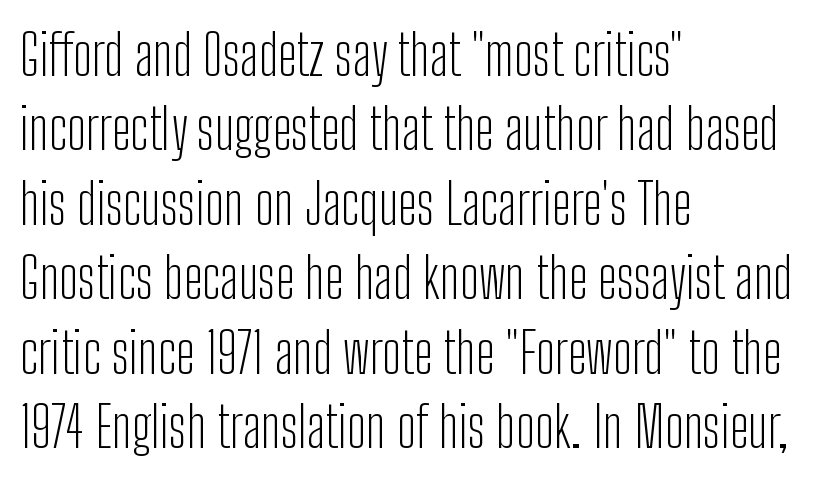
{"serif": "no", "italic": "no", "bold": "no", "weight": "light", "width": "condensed", "stroke_contrast": "low", "x_height": "medium", "monospaced": "no", "underline": "no", "align": "left", "line_spacing": "normal", "line_spacing_ratio": 1.33, "letter_spacing": "normal", "letter_spacing_em": 0.0, "glyph_px": 56}
